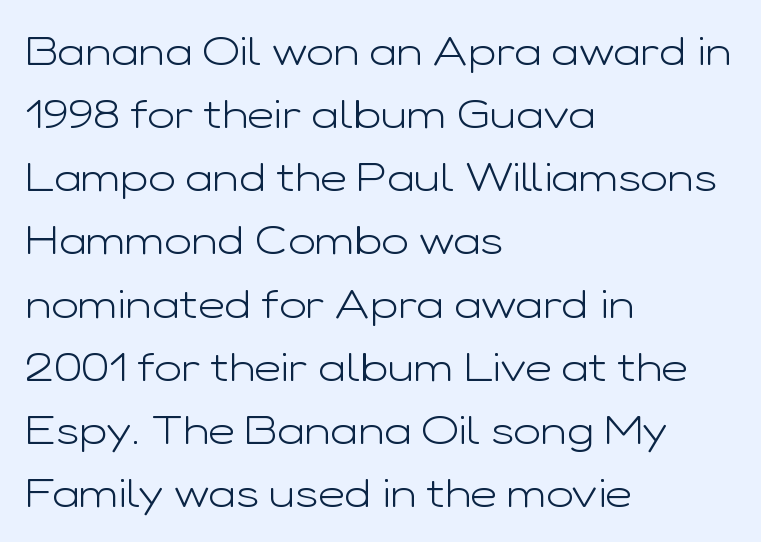
The image shows 41 px light, wide sans-serif type, upright; set left-aligned, normal line spacing (1.54x), normal letter spacing, not underlined; low stroke contrast and a medium x-height.
